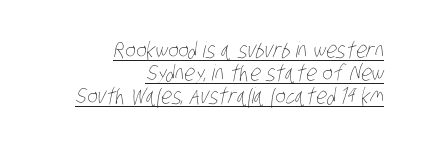
The image shows 22 px text type; set right-aligned, tight line spacing (1.05x), normal letter spacing, underlined.
